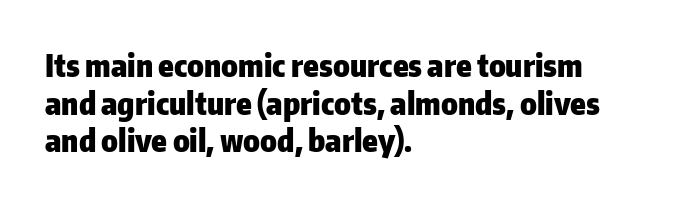
The face used here is a sans, in the tradition of grotesques and geometrics. Descender tails drop into unmarked territory. The lettering holds an erect, upright posture throughout. Weight check: bold — yes, fully.
